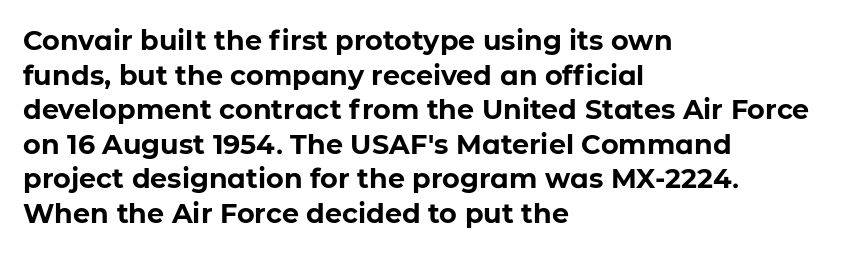
Q: Is the text bold? A: Yes.
Q: Is the text italic (slanted)? A: No, it is upright.
Q: Is the text underlined? A: No.
Q: How is the paragraph aligned? A: Left-aligned.
Q: Is the spacing between letters normal or unusually wide? A: Normal.
Q: Is the spacing between lines tight, normal or loose? A: Normal.
